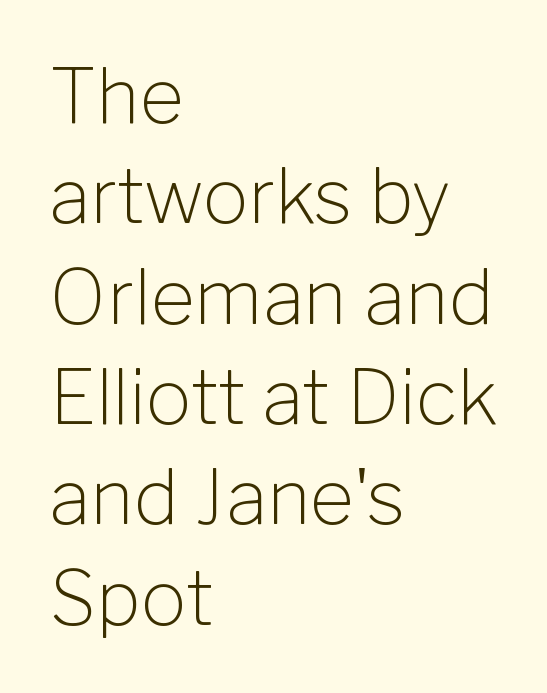
This sample uses a sans-serif face. Reading down the column, the eye jumps a familiar distance to each next line. Characters follow at the spacing the type designer built in. Weight: in the light-to-regular range. Descenders are the only things crossing below the line.
